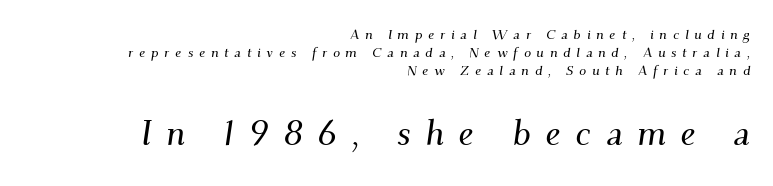
These lines are rendered in a variable-pitch font. The line texture is sparse and dotted thanks to wide tracking. The axis of the letterforms is tilted away from vertical. Visually the block forms a straight wall on the right and a jagged coastline on the left. Size contrast runs from small at the top to large at the bottom.
